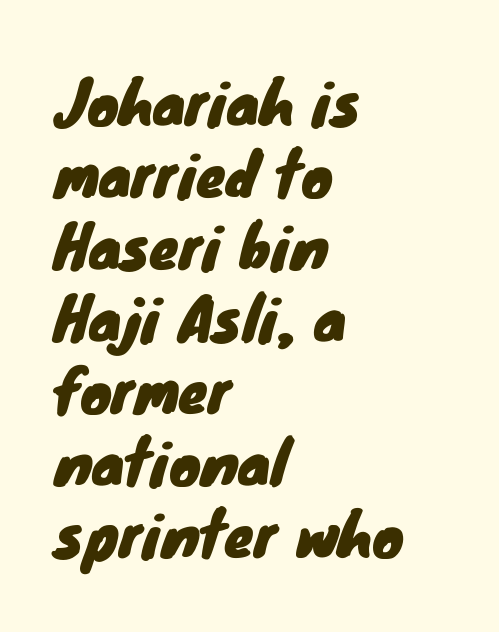
Q: Is the typeface a serif or a sans-serif typeface? A: Sans-serif.
Q: Is the text underlined? A: No.
Q: How is the paragraph aligned? A: Left-aligned.
Q: Is the spacing between letters normal or unusually wide? A: Normal.
Q: Width (condensed, normal, or wide)? A: Normal.
Q: Stroke contrast? A: Low.
Q: x-height? A: Small.
Q: Monospaced? A: No.
